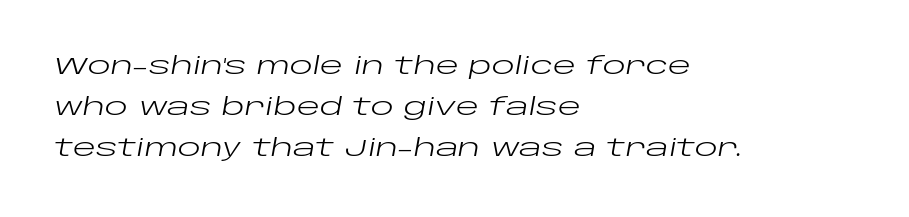
The image shows 24 px text type, italic (leaning right); set left-aligned, line spacing 1.71x, normal letter spacing, not underlined.
